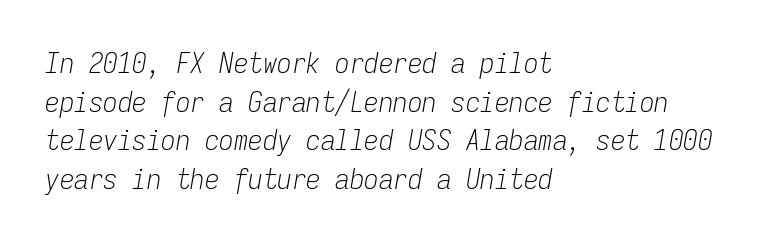
{"italic": "yes", "lean": "right", "slant_degrees": 9, "bold": "no", "weight": "light", "width": "condensed", "stroke_contrast": "low", "x_height": "medium", "monospaced": "yes", "underline": "no", "align": "left", "line_spacing": "normal", "line_spacing_ratio": 1.33, "letter_spacing": "normal", "letter_spacing_em": 0.0, "glyph_px": 29}
